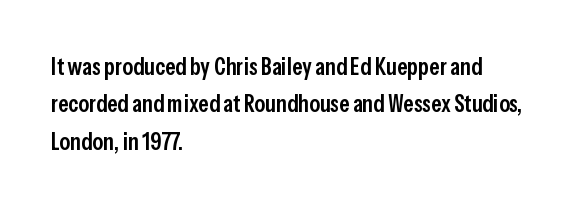
Summary of vertical rhythm: regular, with standard interline spacing. Do the letters lean? They stand straight. The passage is arranged the way most books set body copy — flush left. Bare-footed words on every line. The gaps between neighbouring characters are ordinary and unremarkable.
